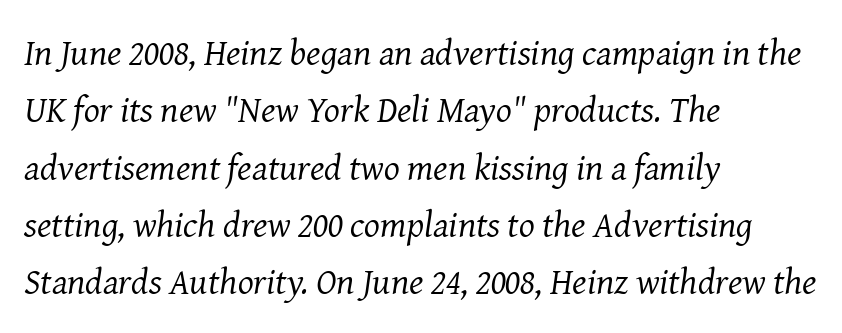
Q: Is the text bold? A: No.
Q: Is the text italic (slanted)? A: Yes, it leans right by about 8 degrees.
Q: Is the typeface a serif or a sans-serif typeface? A: Serif.
Q: Is the text underlined? A: No.
Q: How is the paragraph aligned? A: Left-aligned.
Q: Is the spacing between letters normal or unusually wide? A: Normal.
Q: Is the spacing between lines tight, normal or loose? A: Normal.
Q: Width (condensed, normal, or wide)? A: Normal.
Q: Stroke contrast? A: Medium.
Q: x-height? A: Medium.
Q: Monospaced? A: No.
